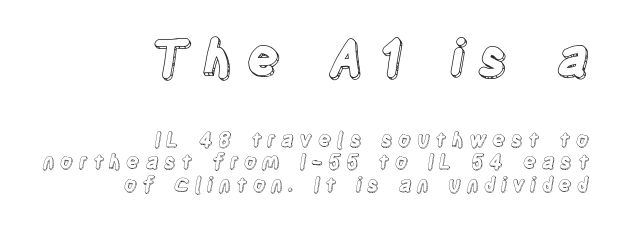
Q: Is the text italic (slanted)? A: Yes.
Q: Is the text underlined? A: No.
Q: How is the paragraph aligned? A: Right-aligned.
Q: Is the spacing between letters normal or unusually wide? A: Unusually wide.
Q: Is the spacing between lines tight, normal or loose? A: Tight.
Q: Which block of text is set in a larger size, the first (top) or the second (bottom)? A: The first (top) one.
Q: Width (condensed, normal, or wide)? A: Condensed.
Q: x-height? A: Large.
Q: Monospaced? A: No.
